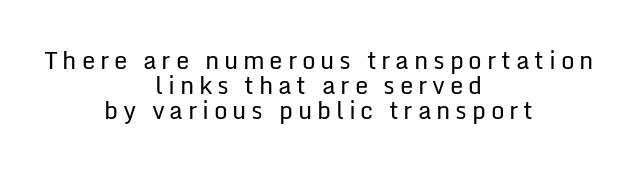
The image shows 24 px text type, upright; set centered, tight line spacing (1.05x), unusually wide letter spacing (+0.2 em), not underlined.
